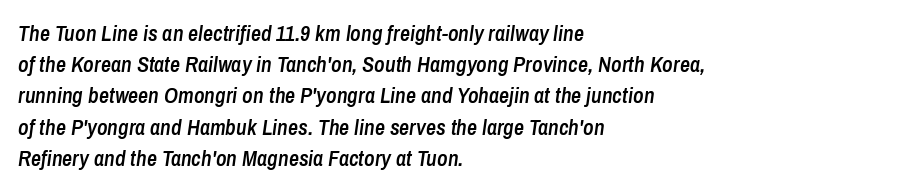
The passage shown leans; its letterforms are oblique. Horizontal alignment here is leftward, the default for most running prose. These words are printed semibold, heavier than regular yet not bold. Here the glyphs are tracked normally, forming tight word shapes.
